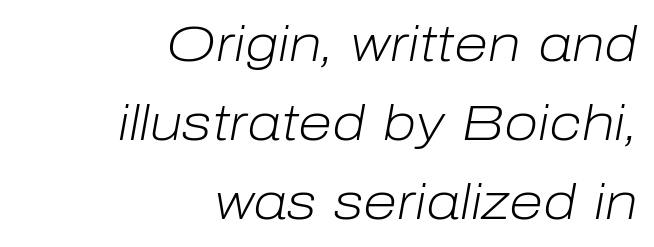
The image shows 50 px light type, italic (leaning right); set right-aligned, normal line spacing (1.58x), normal letter spacing, not underlined; low stroke contrast and a medium x-height.
